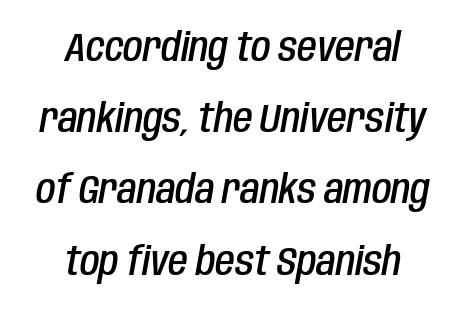
{"italic": "yes", "lean": "right", "slant_degrees": 10, "bold": "semi", "weight": "semibold", "width": "condensed", "stroke_contrast": "low", "x_height": "large", "monospaced": "no", "underline": "no", "align": "center", "line_spacing_ratio": 1.78, "letter_spacing": "normal", "letter_spacing_em": 0.0, "glyph_px": 40}
